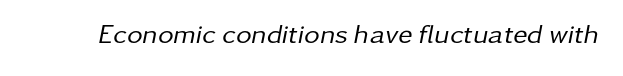
{"italic": "yes", "lean": "right", "slant_degrees": 11, "bold": "no", "underline": "no", "letter_spacing": "normal", "letter_spacing_em": 0.0, "glyph_px": 27}
